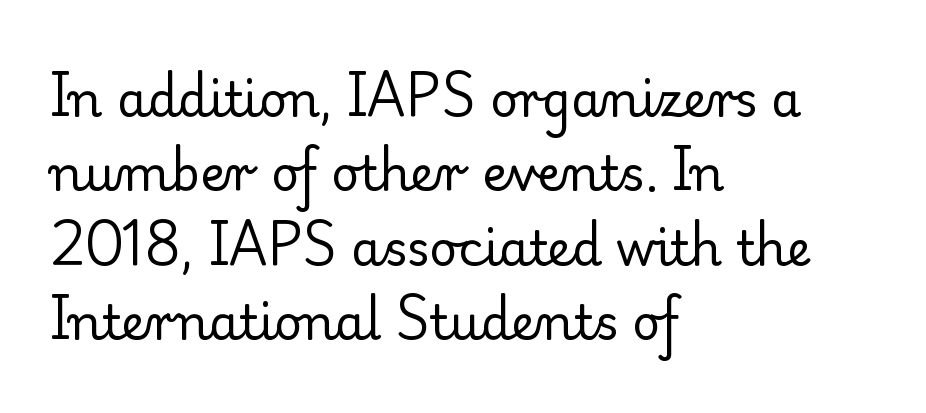
A typesetter would call this leading conventional body-copy spacing. The letters advance in unequal steps, a hallmark of proportional type. Short and long lines alike share a common starting point at left. Stem width sits at or under what a default text font uses.
